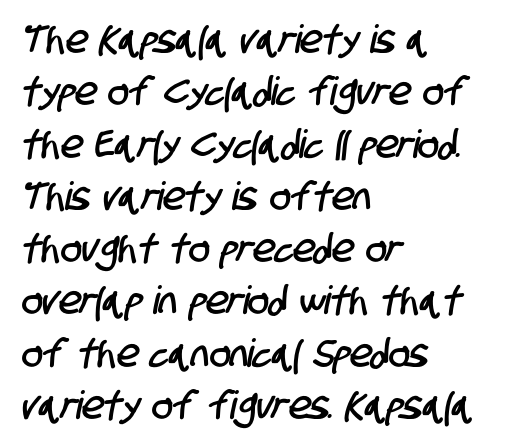
{"serif": "no", "width": "condensed", "stroke_contrast": "low", "x_height": "large", "monospaced": "no", "underline": "no", "align": "left", "line_spacing": "normal", "line_spacing_ratio": 1.34, "letter_spacing": "normal", "letter_spacing_em": 0.0, "glyph_px": 39}
